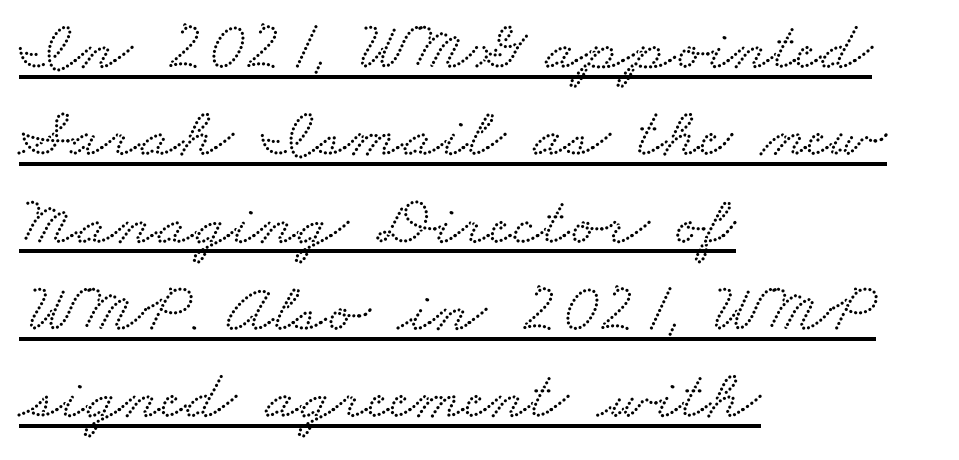
The image shows 71 px wide type; set left-aligned, line spacing 1.23x, normal letter spacing, underlined; low stroke contrast and a small x-height.
